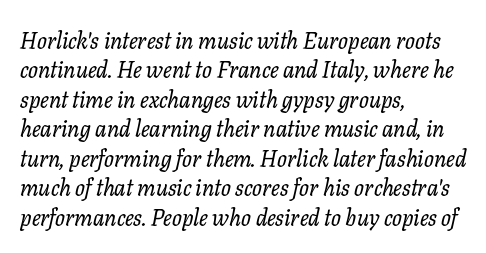
The image shows 23 px text type, italic (leaning right); set left-aligned, normal line spacing (1.28x), normal letter spacing, not underlined.
